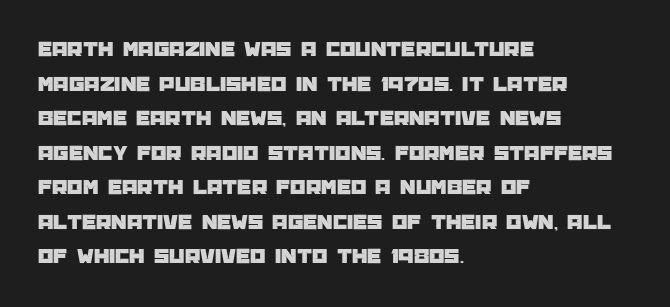
The image shows 22 px text type, upright; set left-aligned, normal line spacing (1.57x), normal letter spacing, not underlined.
